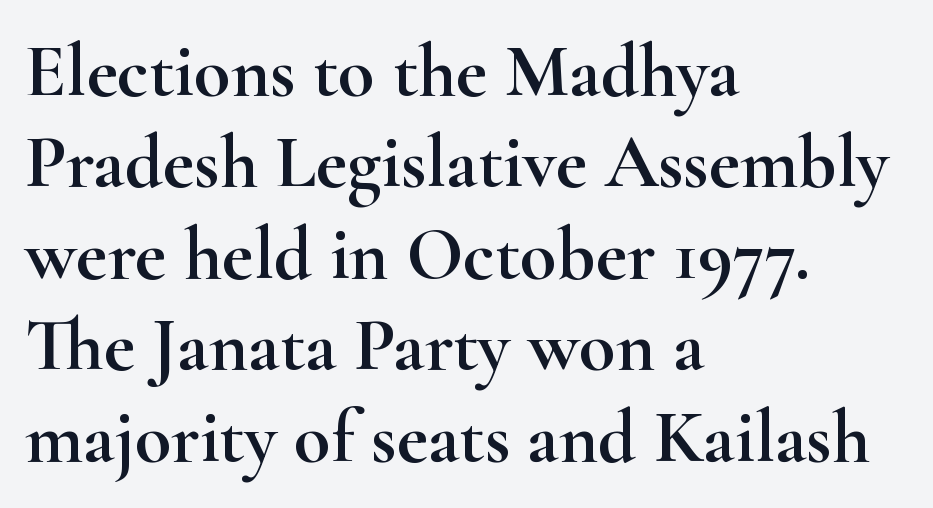
The face used here is proportionally spaced, like ordinary book or web type. Quick note: not italic, upright. The gaps between neighbouring characters are ordinary and unremarkable. The foot of each line stays bare and open. Teacher's note: observe the even left margin — that is flush-left alignment.
